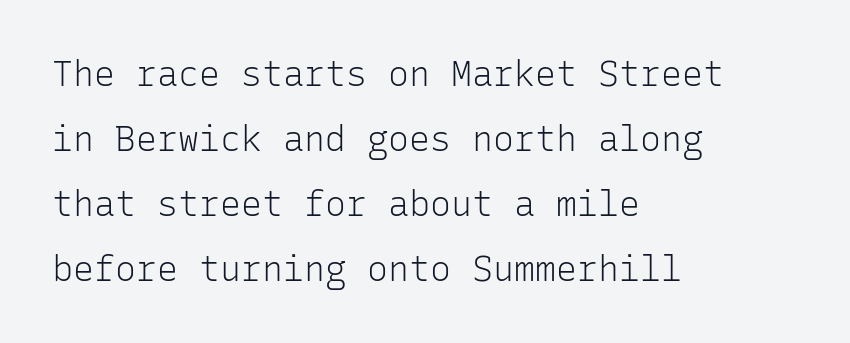
The image shows 35 px light sans-serif type, upright, monospaced; set left-aligned, line spacing 1.86x, normal letter spacing, not underlined; low stroke contrast and a medium x-height.
